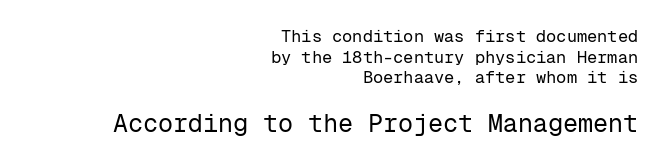
{"italic": "no", "bold": "no", "underline": "no", "align": "right", "line_spacing_ratio": 1.21, "letter_spacing": "normal", "letter_spacing_em": 0.0, "larger_block": "second", "size_ratio": 1.47, "glyph_px": 25}
